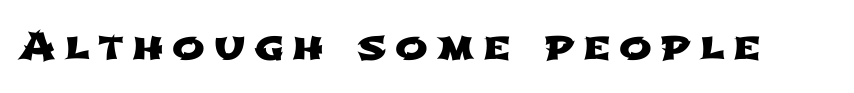
The font family rendered here belongs to the sans-serif group. Think of a printed novel: that variable character pitch is what you see here. Compared with typical body copy, the letter spacing here is much looser. Clear beneath every line of the passage.
